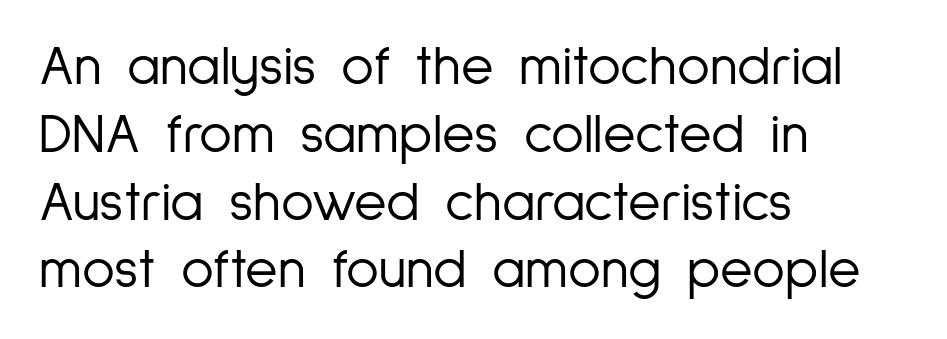
What stands out about the letter spacing? Nothing — it is the standard amount. The letters advance in unequal steps, a hallmark of proportional type. Does the type have serifs? No, each stem ends abruptly. In CSS terms this would be text-align: left. Stems here are at most as thick as an everyday book face. The letters stand straight up with perfectly vertical stems.
